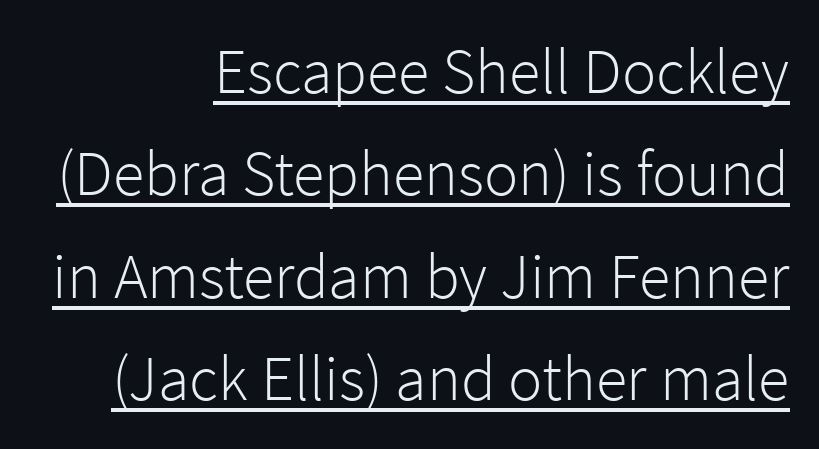
{"serif": "no", "italic": "no", "bold": "no", "weight": "light", "width": "normal", "stroke_contrast": "low", "x_height": "medium", "monospaced": "no", "underline": "yes", "align": "right", "line_spacing": "normal", "line_spacing_ratio": 1.6, "letter_spacing": "normal", "letter_spacing_em": 0.0, "glyph_px": 64}
